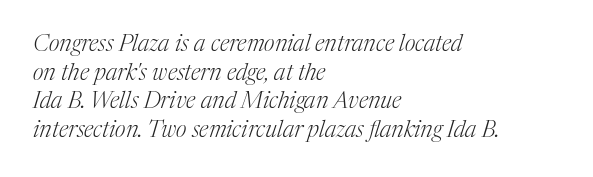
Q: Is the text bold? A: No.
Q: Is the text italic (slanted)? A: Yes, it leans right by about 17 degrees.
Q: Is the text underlined? A: No.
Q: How is the paragraph aligned? A: Left-aligned.
Q: Is the spacing between letters normal or unusually wide? A: Normal.
Q: Is the spacing between lines tight, normal or loose? A: Normal.
